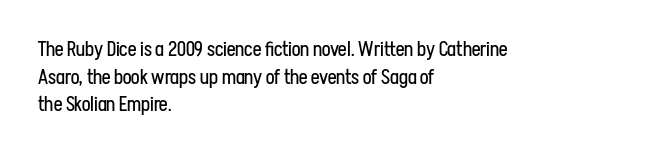
{"italic": "no", "bold": "no", "underline": "no", "align": "left", "line_spacing": "normal", "line_spacing_ratio": 1.38, "letter_spacing": "normal", "letter_spacing_em": 0.0, "glyph_px": 20}
